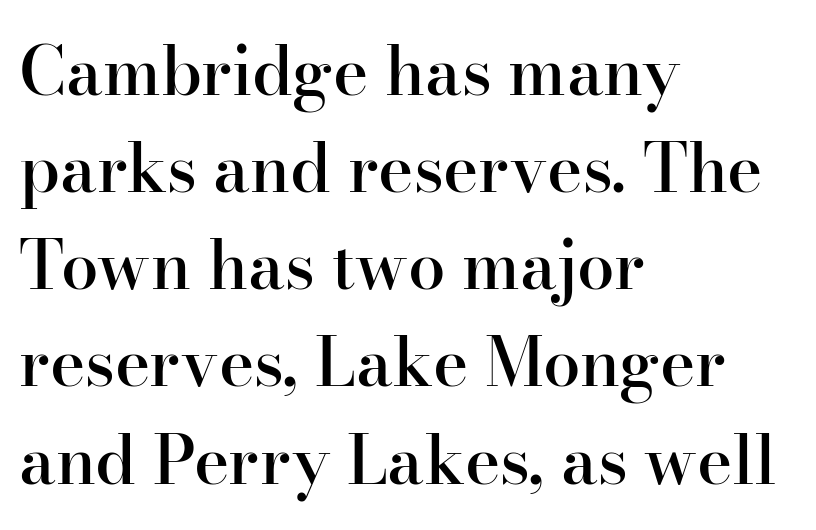
{"serif": "yes", "italic": "no", "bold": "semi", "weight": "semibold", "width": "normal", "stroke_contrast": "high", "x_height": "small", "monospaced": "no", "underline": "no", "align": "left", "line_spacing": "normal", "line_spacing_ratio": 1.45, "letter_spacing": "normal", "letter_spacing_em": 0.0, "glyph_px": 67}
